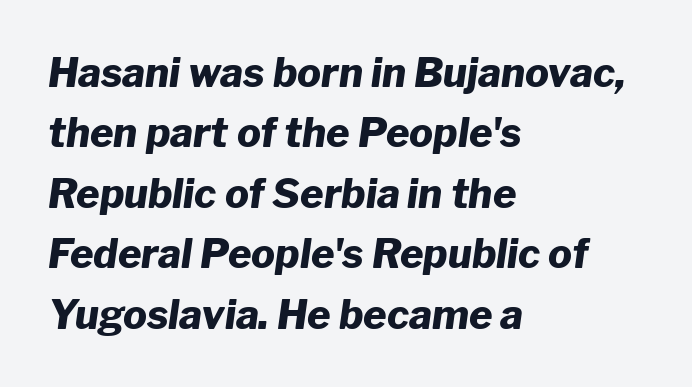
You'd pick this weight for a headline — it's a proper bold. A bare baseline throughout the passage. Looking at the ascenders, they clearly lean. Varying glyph widths throughout — classic text-font behaviour.
